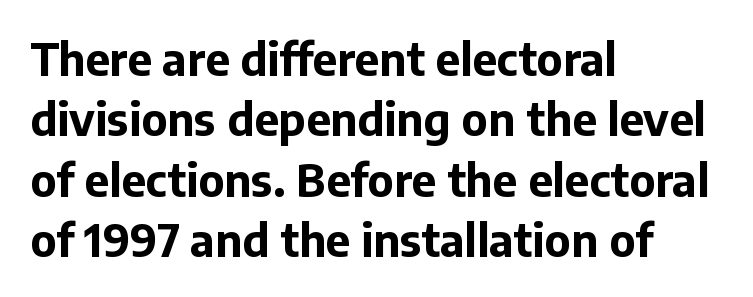
{"serif": "no", "italic": "no", "bold": "yes", "weight": "bold", "width": "normal", "stroke_contrast": "low", "x_height": "medium", "monospaced": "no", "underline": "no", "align": "left", "line_spacing": "normal", "line_spacing_ratio": 1.37, "letter_spacing": "normal", "letter_spacing_em": 0.0, "glyph_px": 44}
